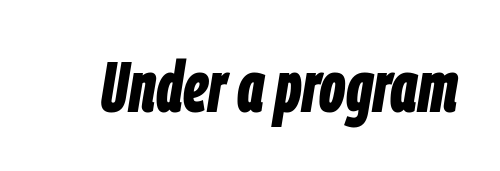
The image shows 72 px bold, condensed type, italic (leaning right); set normal letter spacing, not underlined; low stroke contrast and a large x-height.
